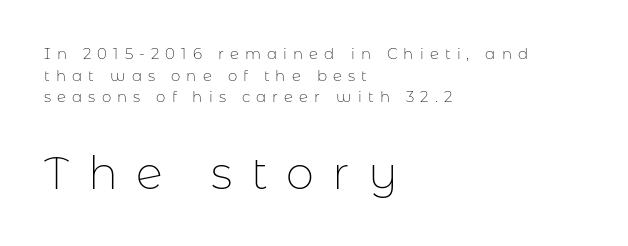
Posture: straight, roman, zero tilt. Notice how descenders clear the ascenders below comfortably — that's standard leading. The text was rendered using a sans face with plain stroke endings. Descenders hang freely into open space. Between one letter and the next there's a generous, obvious gap.
